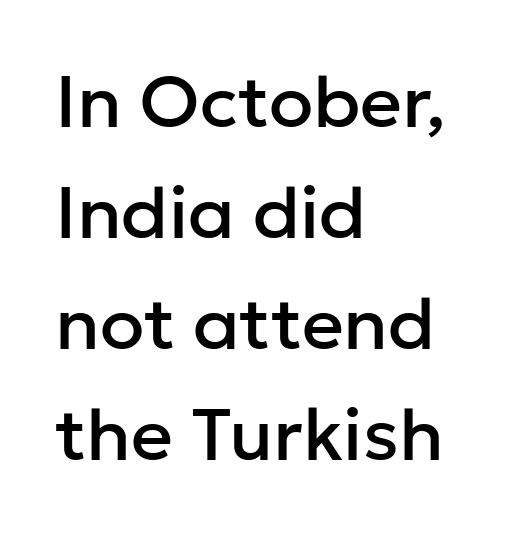
Q: Is the text italic (slanted)? A: No, it is upright.
Q: Is the typeface a serif or a sans-serif typeface? A: Sans-serif.
Q: Is the text underlined? A: No.
Q: How is the paragraph aligned? A: Left-aligned.
Q: Is the spacing between letters normal or unusually wide? A: Normal.
Q: Is the spacing between lines tight, normal or loose? A: Normal.
Q: Width (condensed, normal, or wide)? A: Normal.
Q: Stroke contrast? A: Low.
Q: x-height? A: Medium.
Q: Monospaced? A: No.
